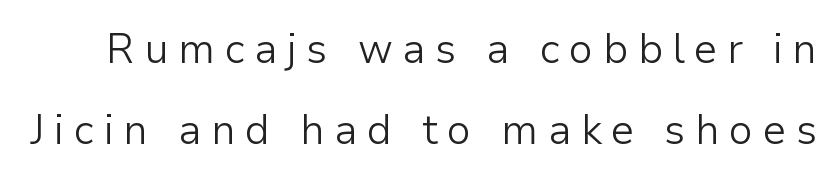
Is this a fixed-width face? No — the glyphs have proportional, varying widths. The type is letterspaced generously, with wide tracking. Whoever set this chose breathing room over compactness in the vertical rhythm. The specimen omits any rule beneath the text block's lines. This reads as an unemphasized weight, regular at the heaviest. These lines were composed using upright roman letters.
